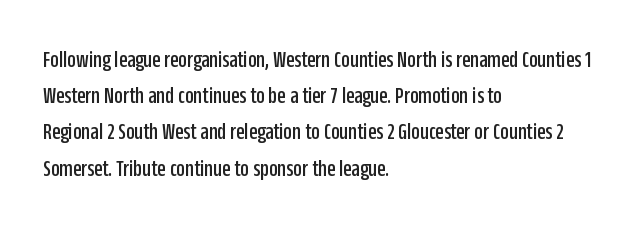
Q: Is the text italic (slanted)? A: No, it is upright.
Q: Is the text underlined? A: No.
Q: How is the paragraph aligned? A: Left-aligned.
Q: Is the spacing between letters normal or unusually wide? A: Normal.
Q: Is the spacing between lines tight, normal or loose? A: Normal.
